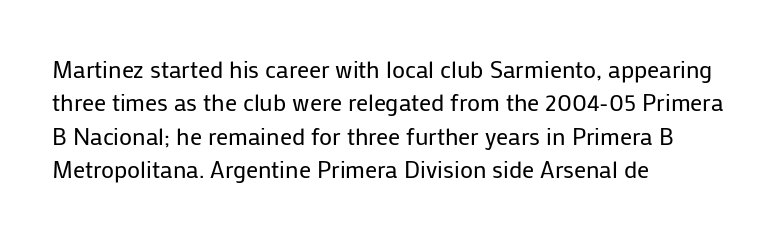
{"italic": "no", "bold": "no", "underline": "no", "align": "left", "line_spacing": "normal", "line_spacing_ratio": 1.39, "letter_spacing": "normal", "letter_spacing_em": 0.0, "glyph_px": 24}
